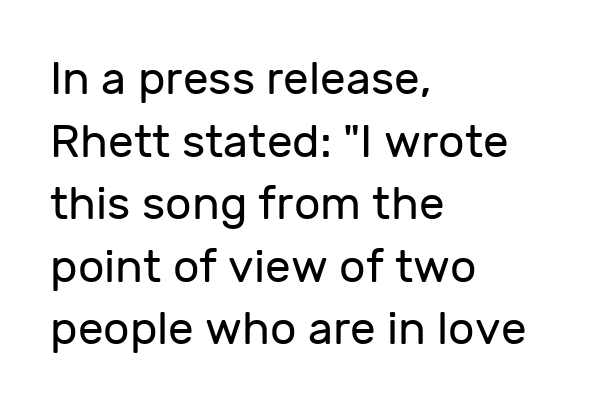
A bare baseline throughout the passage. The letters look calm and open, with moderate or lighter stems. Italic? Not at all — the glyphs are vertical. The passage shown stacks its lines at a standard gap. The rendering uses natural spacing where letterforms have individual widths. The rag falls on the right side of this text block.
